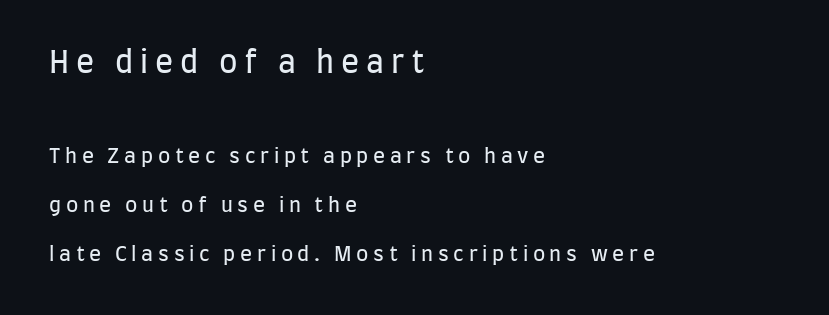
{"serif": "no", "italic": "no", "bold": "no", "weight": "regular", "width": "condensed", "stroke_contrast": "low", "x_height": "large", "monospaced": "no", "underline": "no", "align": "left", "line_spacing": "loose", "line_spacing_ratio": 2.46, "letter_spacing": "wide", "letter_spacing_em": 0.23, "larger_block": "first", "size_ratio": 1.5, "glyph_px": 30}
